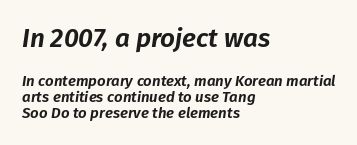
Bigger letters appear in the top chunk; the bottom chunk is reduced. Notice how descenders almost collide with the ascenders below — that's tight leading. Horizontally, the lines are justified to the leading edge only. Nobody touched the tracking dial on this one. Anything drawn beneath the words? Only blank space.
